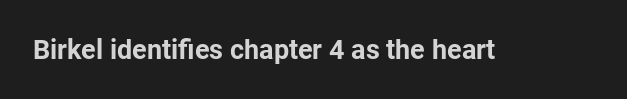
The image shows 27 px bold type, upright; set normal letter spacing, not underlined.
